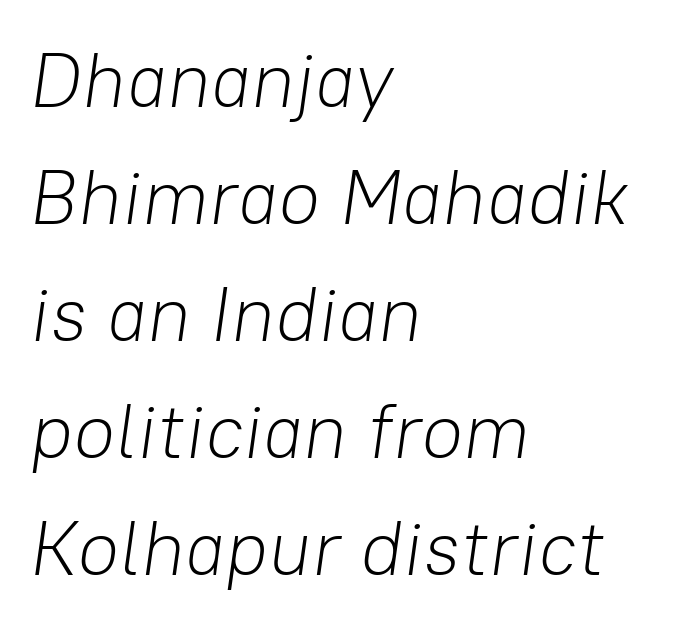
{"italic": "yes", "lean": "right", "slant_degrees": 8, "bold": "no", "weight": "light", "width": "normal", "stroke_contrast": "low", "x_height": "medium", "monospaced": "no", "underline": "no", "align": "left", "line_spacing": "normal", "line_spacing_ratio": 1.52, "letter_spacing": "normal", "letter_spacing_em": 0.0, "glyph_px": 77}
